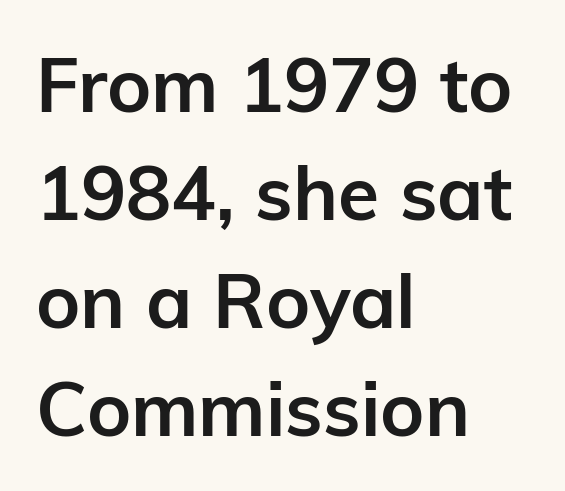
You can tell from the bare stems that sans-serif type was used. The glyphs have the mass of a bold cut. This sample has the flowing, uneven cadence of proportional lettering. Which margin do the lines hug? The left one — the right edge is uneven. Short note: letters normally spaced.
